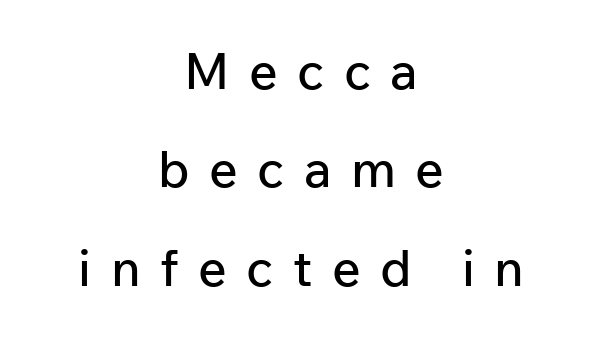
The image shows 50 px sans-serif type, upright; set centered, loose line spacing (1.97x), unusually wide letter spacing (+0.39 em), not underlined; low stroke contrast and a medium x-height.
